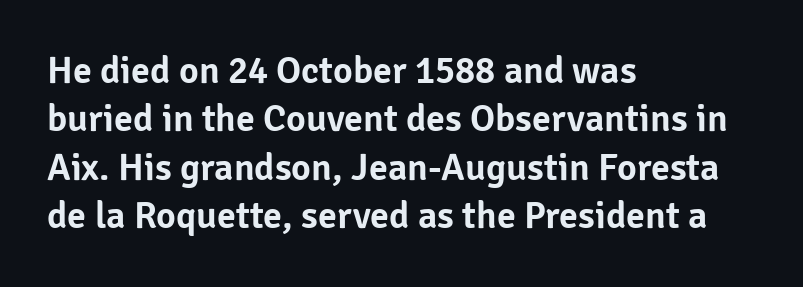
{"serif": "no", "italic": "no", "width": "normal", "stroke_contrast": "low", "x_height": "medium", "monospaced": "no", "underline": "no", "align": "left", "line_spacing": "normal", "line_spacing_ratio": 1.27, "letter_spacing": "normal", "letter_spacing_em": 0.0, "glyph_px": 38}
